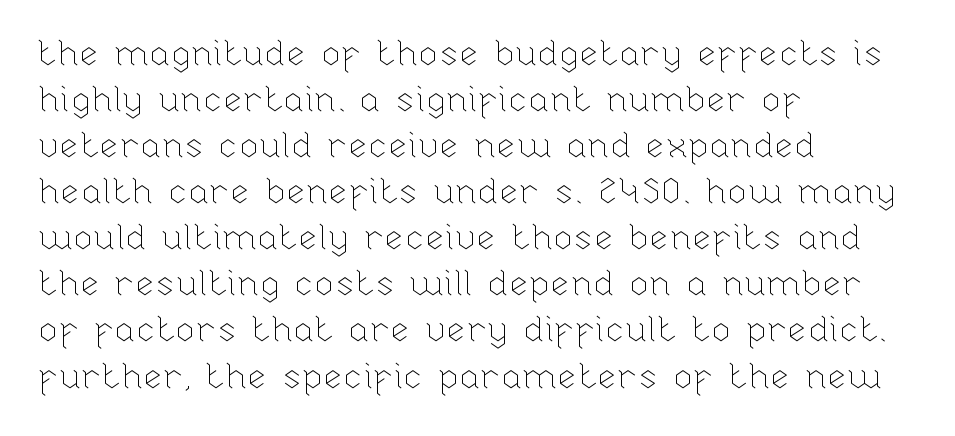
{"italic": "no", "bold": "no", "weight": "thin", "width": "normal", "stroke_contrast": "low", "x_height": "medium", "monospaced": "no", "underline": "no", "align": "left", "line_spacing": "normal", "line_spacing_ratio": 1.28, "letter_spacing": "normal", "letter_spacing_em": 0.0, "glyph_px": 36}
